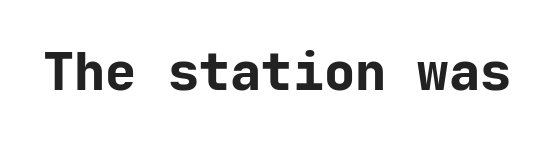
Q: Is the text bold? A: Yes.
Q: Is the text italic (slanted)? A: No, it is upright.
Q: Is the typeface a serif or a sans-serif typeface? A: Sans-serif.
Q: Is the text underlined? A: No.
Q: Is the spacing between letters normal or unusually wide? A: Normal.
Q: Width (condensed, normal, or wide)? A: Normal.
Q: Stroke contrast? A: Low.
Q: x-height? A: Medium.
Q: Monospaced? A: Yes.
